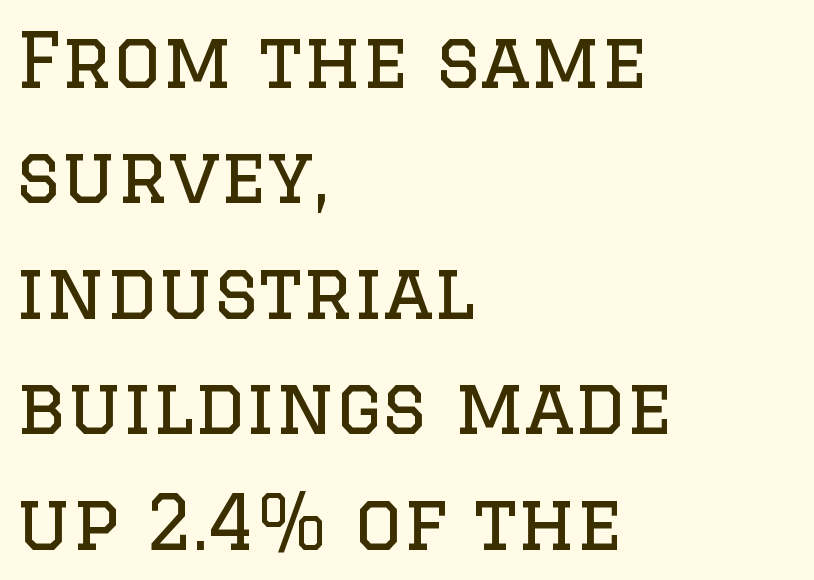
The image shows 75 px regular-weight serif type, upright; set left-aligned, normal line spacing (1.54x), normal letter spacing, not underlined; low stroke contrast and a large x-height.
